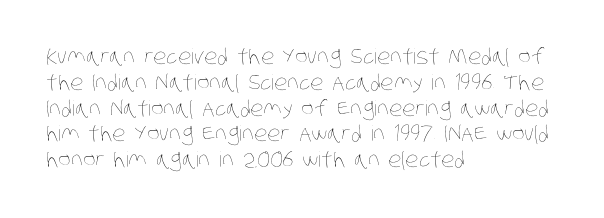
The image shows 21 px text type; set left-aligned, line spacing 1.23x, normal letter spacing, not underlined.
